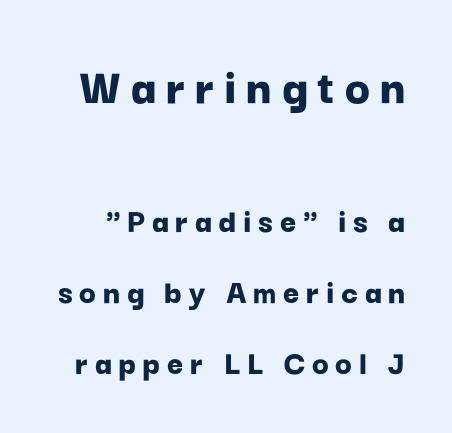
What weight is shown? A full bold with thick strokes. Proportional: the letters do not fall into vertical columns. This is roman type, the default non-slanted kind. The type family on display is of the sans-serif kind.
